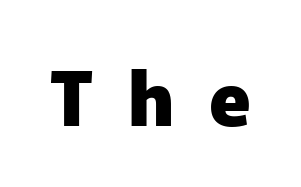
Q: Is the text bold? A: Yes.
Q: Is the text italic (slanted)? A: No, it is upright.
Q: Is the typeface a serif or a sans-serif typeface? A: Sans-serif.
Q: Is the text underlined? A: No.
Q: Is the spacing between letters normal or unusually wide? A: Unusually wide.
Q: Width (condensed, normal, or wide)? A: Normal.
Q: Stroke contrast? A: Low.
Q: x-height? A: Medium.
Q: Monospaced? A: No.
